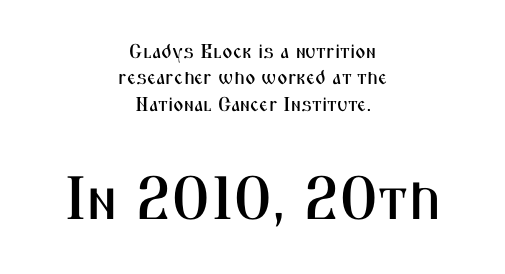
Q: Is the text italic (slanted)? A: No, it is upright.
Q: Is the typeface a serif or a sans-serif typeface? A: Sans-serif.
Q: Is the text underlined? A: No.
Q: How is the paragraph aligned? A: Centered.
Q: Is the spacing between letters normal or unusually wide? A: Normal.
Q: Is the spacing between lines tight, normal or loose? A: Normal.
Q: Which block of text is set in a larger size, the first (top) or the second (bottom)? A: The second (bottom) one.
Q: Width (condensed, normal, or wide)? A: Condensed.
Q: Stroke contrast? A: Medium.
Q: x-height? A: Medium.
Q: Monospaced? A: No.
